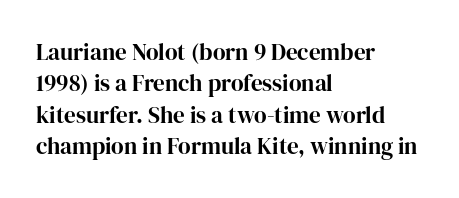
Q: Is the text bold? A: Yes.
Q: Is the text italic (slanted)? A: No, it is upright.
Q: Is the text underlined? A: No.
Q: How is the paragraph aligned? A: Left-aligned.
Q: Is the spacing between letters normal or unusually wide? A: Normal.
Q: Is the spacing between lines tight, normal or loose? A: Normal.
